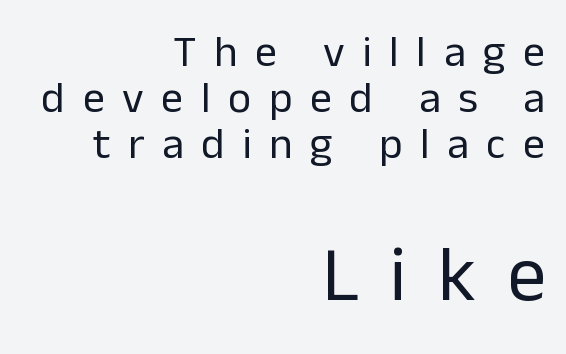
The image shows 77 px regular-weight sans-serif type, upright; set right-aligned, tight line spacing (1.05x), unusually wide letter spacing (+0.4 em), not underlined; the second (bottom) block is 1.75x larger; low stroke contrast and a medium x-height.
